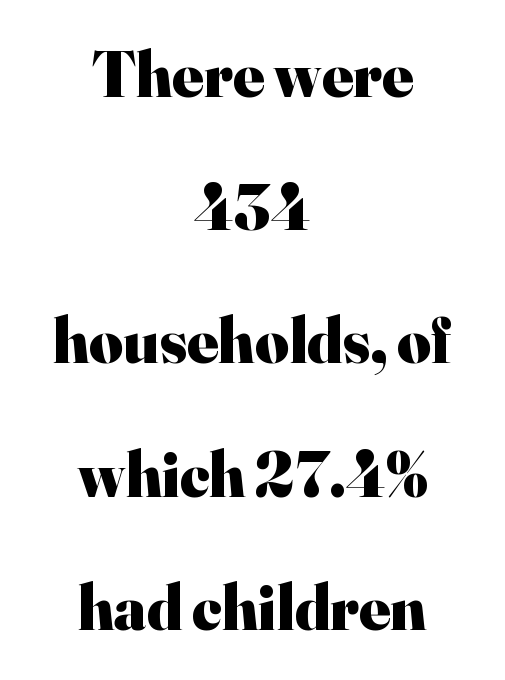
Leading: increased. You could not count columns in this text — the font is proportionally spaced. Its strokes are broad and dark, the hallmark of bold type. The face used here is seriffed, in the tradition of book romans. The rendering positions every line midway between the sides.
